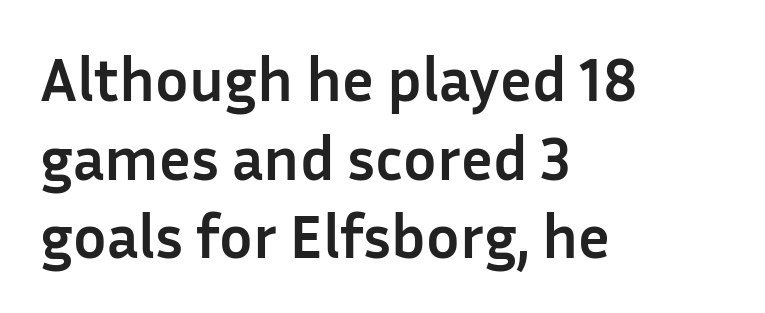
The image shows 62 px semibold sans-serif type, upright; set left-aligned, normal line spacing (1.27x), normal letter spacing, not underlined; low stroke contrast and a medium x-height.
